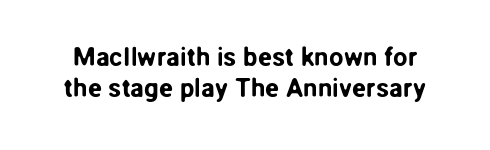
Is there any slant? The stems are plumb. The line texture is even and compact thanks to regular tracking. Clear beneath every line of the passage.
